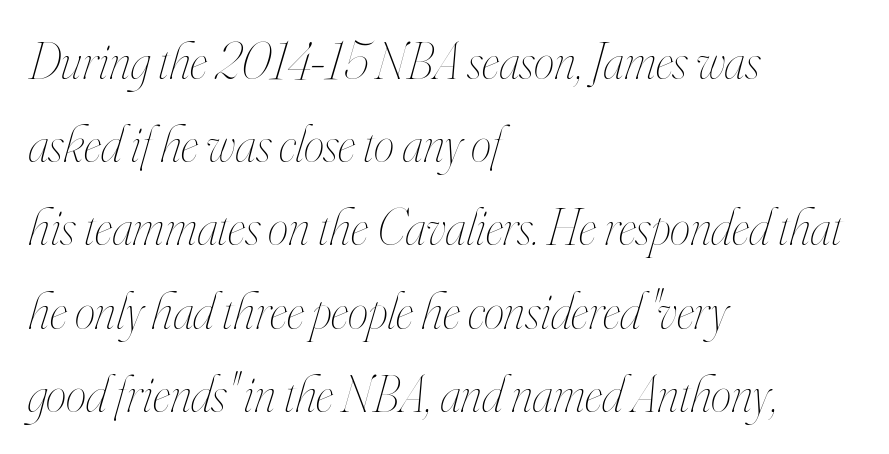
There's an unmistakable incline to the writing here. Unmarked baselines from the first word to the last. Which margin do the lines hug? The left one — the right edge is uneven. The block of text has a typical density, with ordinary space between rows. Note the varied advance widths — an 'i' is clearly narrower than an 'm'.
